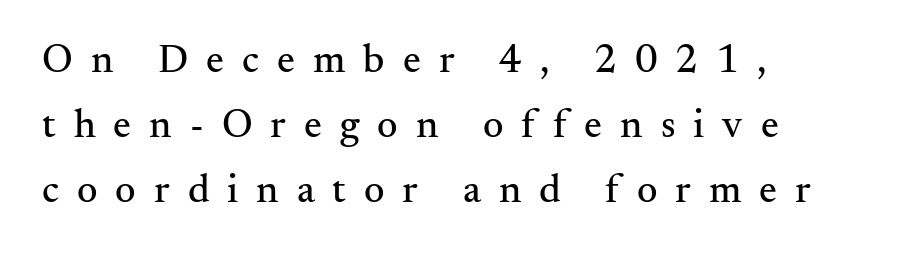
The image shows 40 px serif type, upright; set left-aligned, normal line spacing (1.62x), unusually wide letter spacing (+0.45 em), not underlined; medium stroke contrast and a small x-height.
